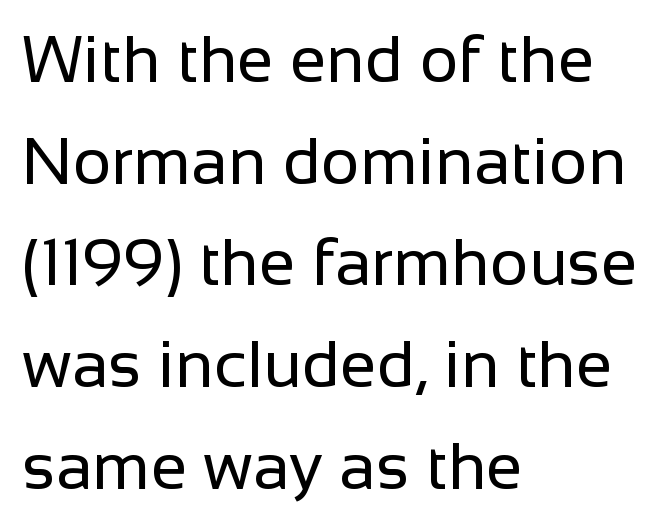
Q: Is the text bold? A: No.
Q: Is the text italic (slanted)? A: No, it is upright.
Q: Is the typeface a serif or a sans-serif typeface? A: Sans-serif.
Q: Is the text underlined? A: No.
Q: How is the paragraph aligned? A: Left-aligned.
Q: Is the spacing between letters normal or unusually wide? A: Normal.
Q: Is the spacing between lines tight, normal or loose? A: Normal.
Q: Width (condensed, normal, or wide)? A: Normal.
Q: Stroke contrast? A: Low.
Q: x-height? A: Medium.
Q: Monospaced? A: No.
